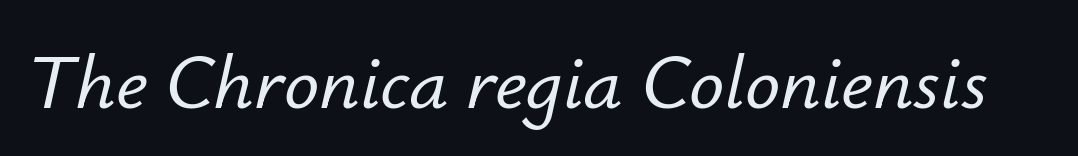
{"italic": "yes", "lean": "right", "slant_degrees": 12, "width": "normal", "stroke_contrast": "low", "x_height": "small", "monospaced": "no", "underline": "no", "letter_spacing": "normal", "letter_spacing_em": 0.0, "glyph_px": 78}
